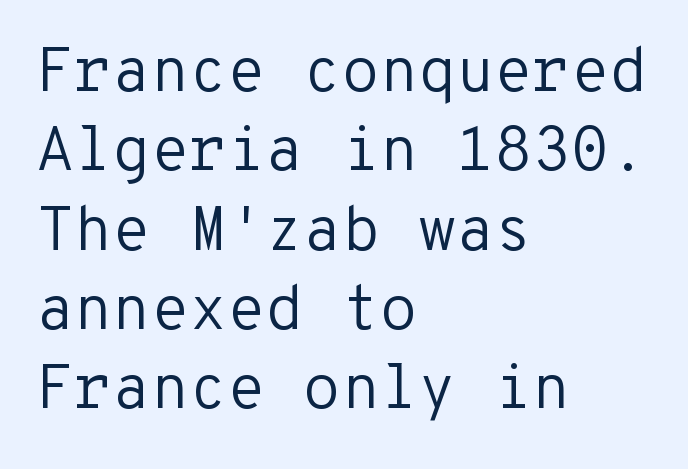
{"serif": "no", "italic": "no", "bold": "no", "weight": "regular", "width": "normal", "stroke_contrast": "low", "x_height": "medium", "monospaced": "yes", "underline": "no", "align": "left", "line_spacing": "normal", "line_spacing_ratio": 1.28, "letter_spacing": "normal", "letter_spacing_em": 0.0, "glyph_px": 62}
